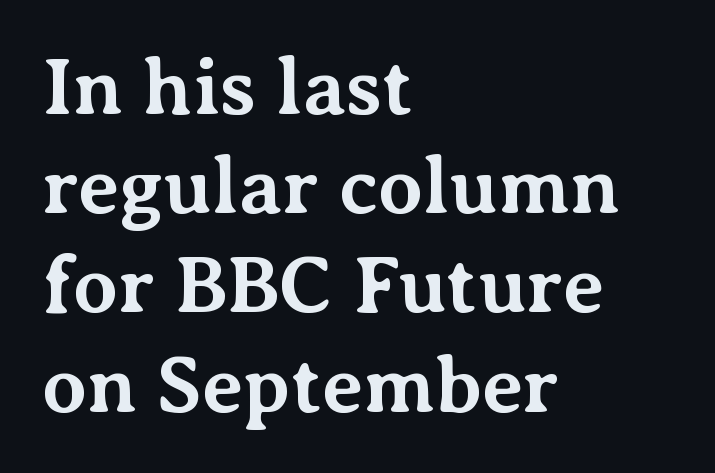
The image shows 80 px bold serif type, upright; set left-aligned, line spacing 1.24x, normal letter spacing, not underlined; medium stroke contrast and a medium x-height.
